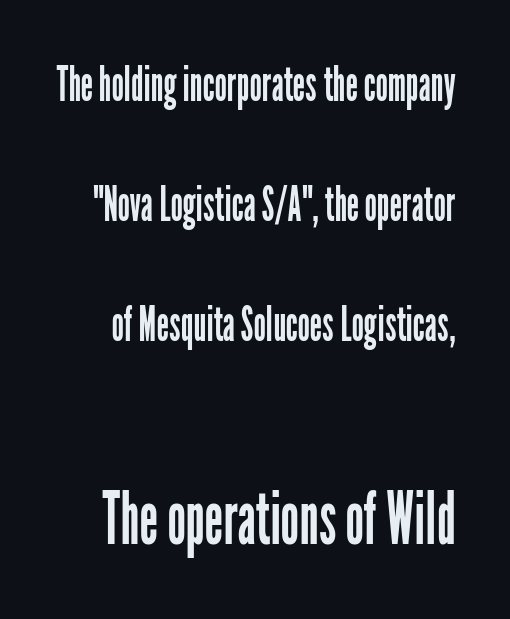
The image shows 74 px regular-weight, condensed sans-serif type, upright; set loose line spacing (2.45x), normal letter spacing, not underlined; the second (bottom) block is 1.51x larger; low stroke contrast and a medium x-height.
